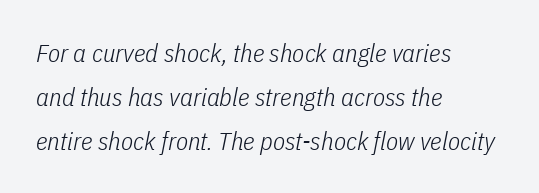
These lines keep a tight, regular rhythm from letter to letter. Only glyphs here, with clear space below each row. These lines were composed using italics. The rendering anchors every line to the left-hand side. The cut favours lightness, reaching ordinary text weight at its darkest.
